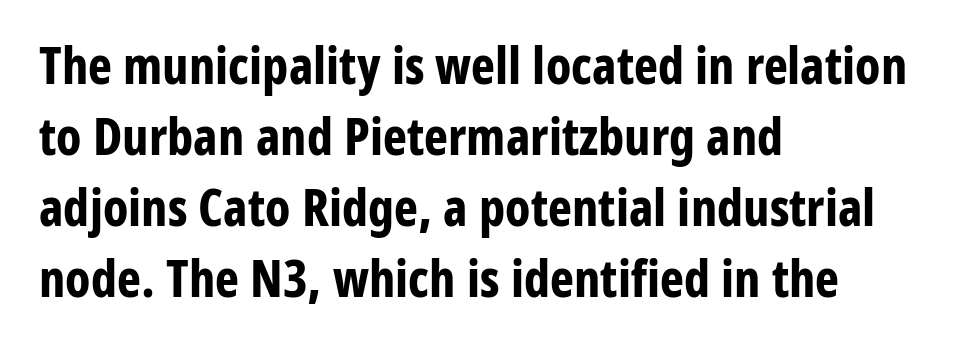
The line texture is even and compact thanks to regular tracking. Every character sits straight up, as roman type does. Line starts are locked; line ends wander. Plain, unruled lines of type.
